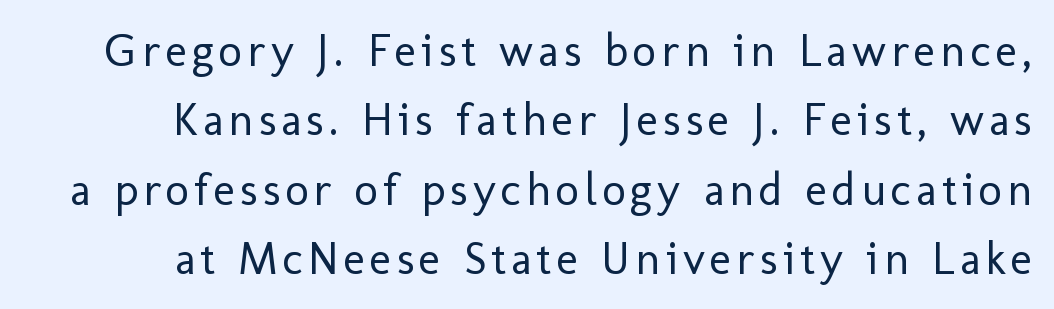
Q: Is the text bold? A: No.
Q: Is the text italic (slanted)? A: No, it is upright.
Q: Is the typeface a serif or a sans-serif typeface? A: Sans-serif.
Q: Is the text underlined? A: No.
Q: Is the spacing between lines tight, normal or loose? A: Normal.
Q: Width (condensed, normal, or wide)? A: Normal.
Q: Stroke contrast? A: Low.
Q: x-height? A: Medium.
Q: Monospaced? A: No.
